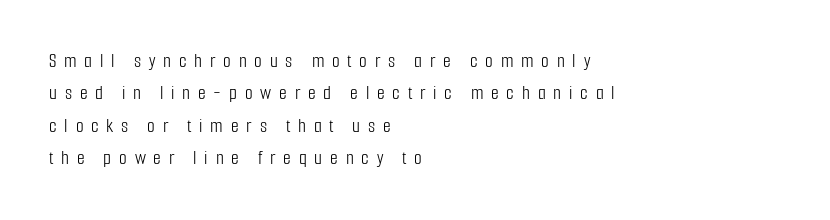
{"italic": "no", "bold": "no", "underline": "no", "align": "left", "line_spacing": "normal", "line_spacing_ratio": 1.62, "letter_spacing": "wide", "letter_spacing_em": 0.39, "glyph_px": 20}
